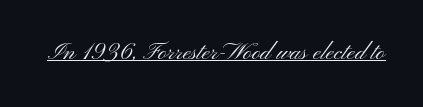
Q: Is the text bold? A: No.
Q: Is the text italic (slanted)? A: Yes.
Q: Is the text underlined? A: Yes.
Q: Is the spacing between letters normal or unusually wide? A: Normal.
